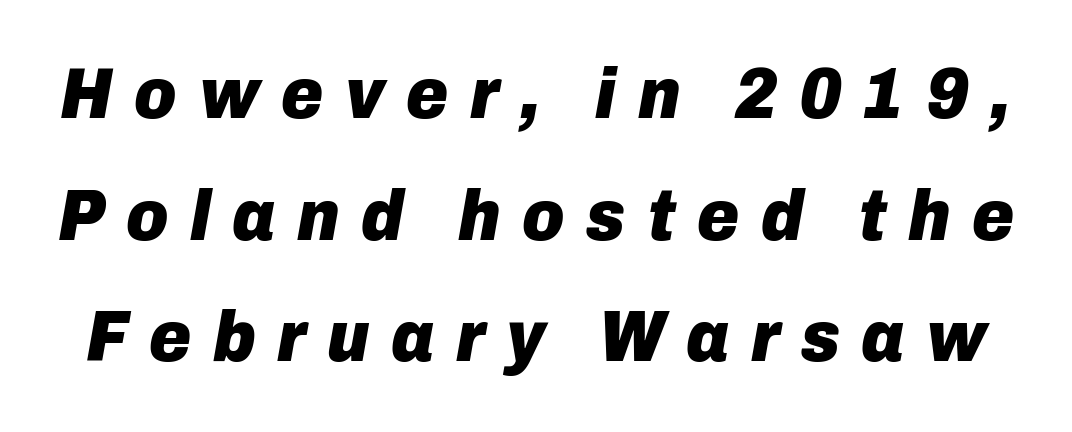
The image shows 72 px heavy type, italic (leaning right); set normal line spacing (1.69x), unusually wide letter spacing (+0.3 em), not underlined; low stroke contrast and a medium x-height.
